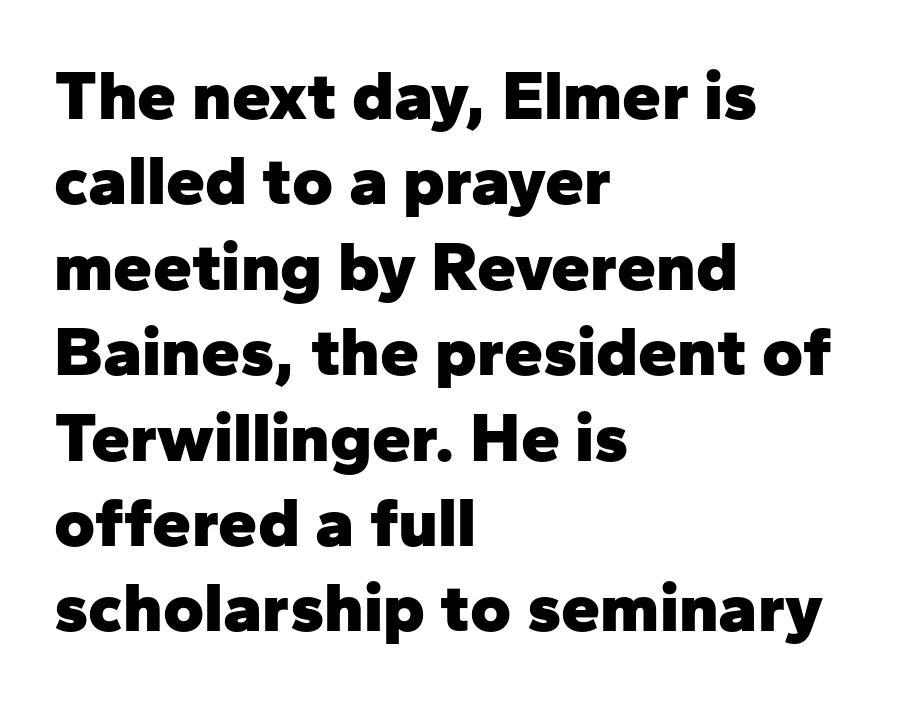
Heavy-handed strokes throughout: this text is bold. This is sans-serif lettering, the kind often seen on screens and signage. This rendering uses left alignment, leaving the right contour irregular. Ordinary non-slanted type is in use. Anything drawn beneath the words? Only blank space.
